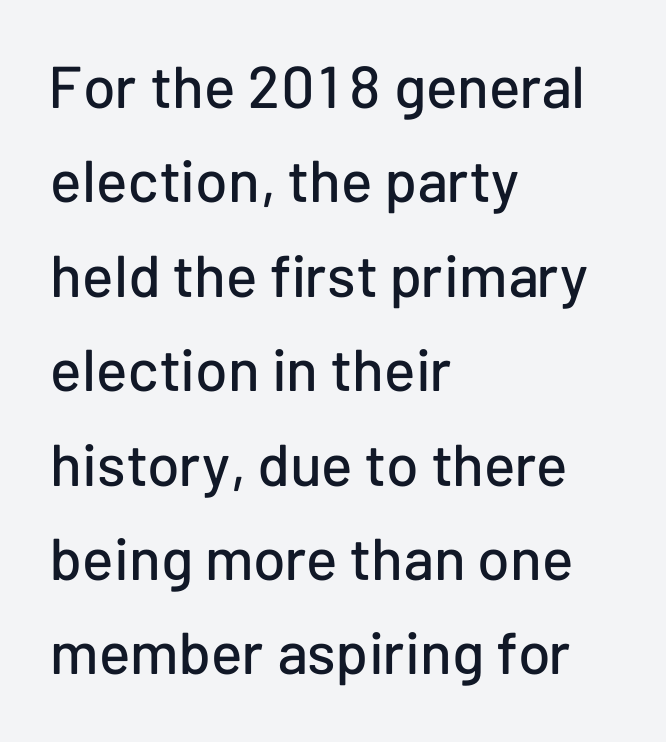
The image shows 59 px sans-serif type, upright; set left-aligned, normal line spacing (1.6x), normal letter spacing, not underlined; low stroke contrast and a medium x-height.
